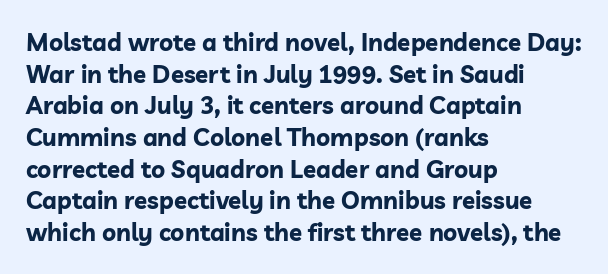
{"italic": "no", "bold": "yes", "underline": "no", "align": "left", "line_spacing": "normal", "line_spacing_ratio": 1.32, "letter_spacing": "normal", "letter_spacing_em": 0.0, "glyph_px": 24}
